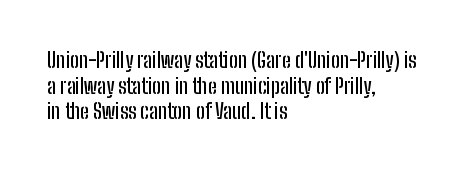
{"italic": "no", "underline": "no", "align": "left", "line_spacing_ratio": 1.22, "letter_spacing": "normal", "letter_spacing_em": 0.0, "glyph_px": 21}
